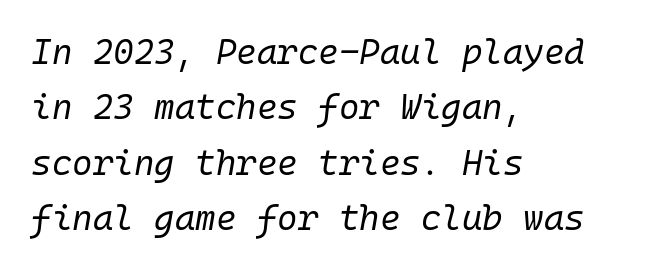
Quick note: interline space is typical. The typesetting does not lean heavy: it is not bold. Which margin do the lines hug? The left one — the right edge is uneven. Check the space under the baseline: it is left empty. Do the characters align in a grid? Yes, the font is monospaced. The horizontal fit of the characters is conventional and even.
